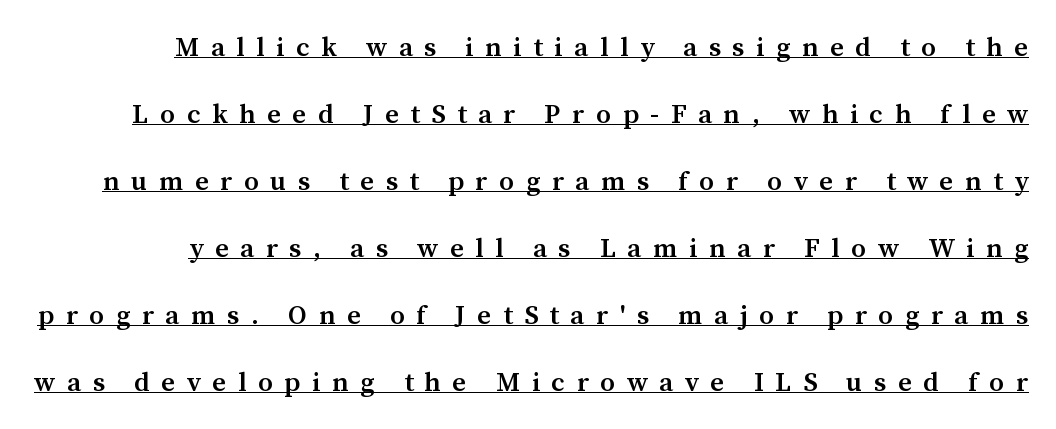
The image shows 27 px text type, upright; set loose line spacing (2.48x), unusually wide letter spacing (+0.43 em), underlined.
